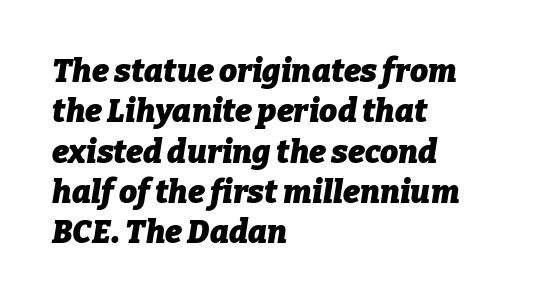
{"italic": "yes", "lean": "right", "slant_degrees": 9, "bold": "yes", "weight": "heavy", "width": "normal", "stroke_contrast": "low", "x_height": "medium", "monospaced": "no", "underline": "no", "align": "left", "line_spacing": "normal", "line_spacing_ratio": 1.26, "letter_spacing": "normal", "letter_spacing_em": 0.0, "glyph_px": 32}
